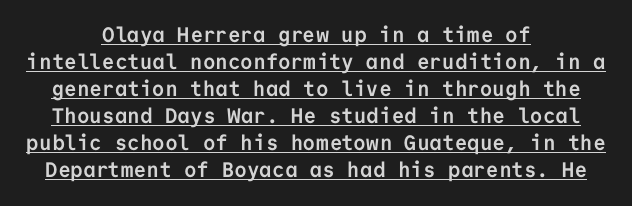
The image shows 21 px bold type, upright; set centered, normal line spacing (1.29x), normal letter spacing, underlined.
